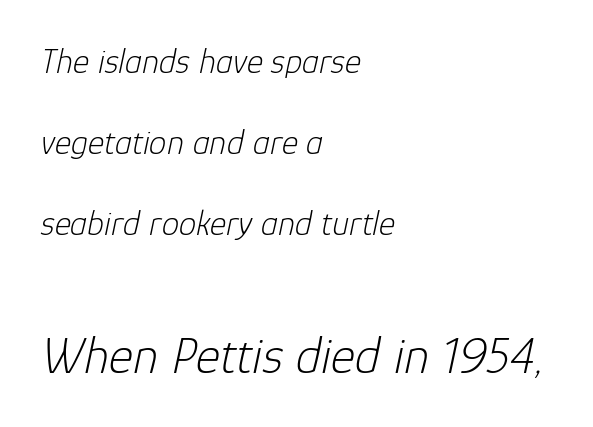
The image shows 52 px light type, italic (leaning right); set left-aligned, loose line spacing (2.32x), normal letter spacing, not underlined; the second (bottom) block is 1.49x larger; low stroke contrast and a medium x-height.
